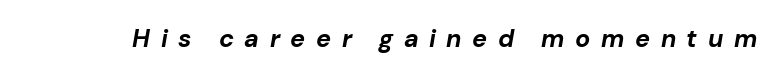
{"italic": "yes", "lean": "right", "slant_degrees": 10, "bold": "yes", "underline": "no", "letter_spacing": "wide", "letter_spacing_em": 0.42, "glyph_px": 25}
